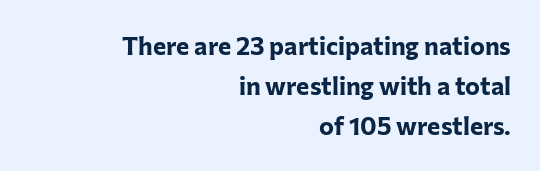
Q: Is the text bold? A: Yes.
Q: Is the text italic (slanted)? A: No, it is upright.
Q: Is the text underlined? A: No.
Q: How is the paragraph aligned? A: Right-aligned.
Q: Is the spacing between letters normal or unusually wide? A: Normal.
Q: Is the spacing between lines tight, normal or loose? A: Normal.
